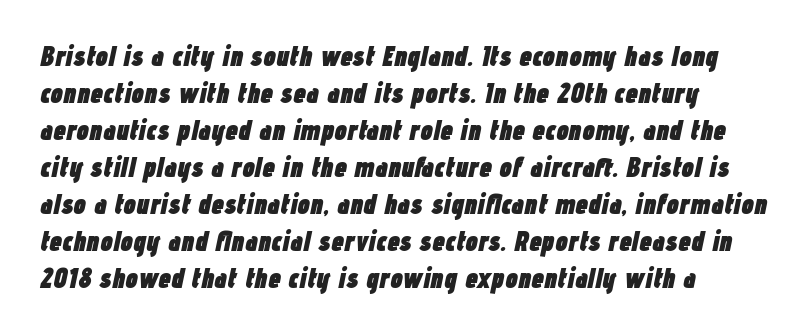
The image shows 28 px heavy, condensed type, italic (leaning right); set left-aligned, normal line spacing (1.32x), normal letter spacing, not underlined; low stroke contrast and a medium x-height.
